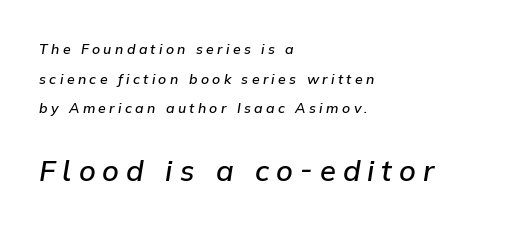
The image shows 29 px semibold type, italic (leaning right); set left-aligned, loose line spacing (2.11x), unusually wide letter spacing (+0.24 em), not underlined; the second (bottom) block is 2.07x larger; low stroke contrast and a medium x-height.
